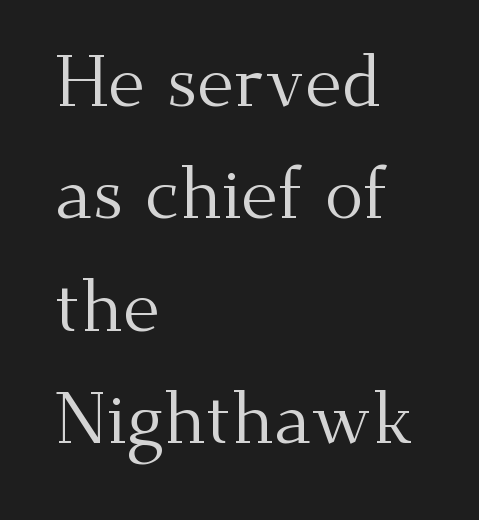
Unlike a clean sans, this face finishes its strokes with serifs. Interline gaps are of average width in this sample. Designer's note — italics off, roman on. Proportional: the letters do not fall into vertical columns. Which margin do the lines hug? The left one — the right edge is uneven.
